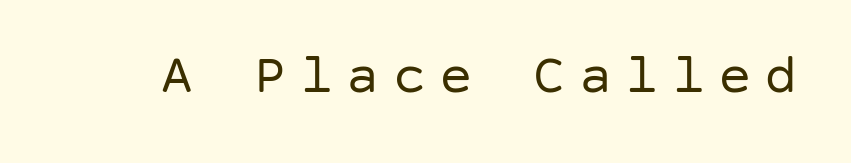
The letterforms stand isolated, each surrounded by extra space. Are there feet on the stems? There aren't — it's a sans. The face looks like a standard text weight, possibly lighter. The string is rendered with underlining switched off.
